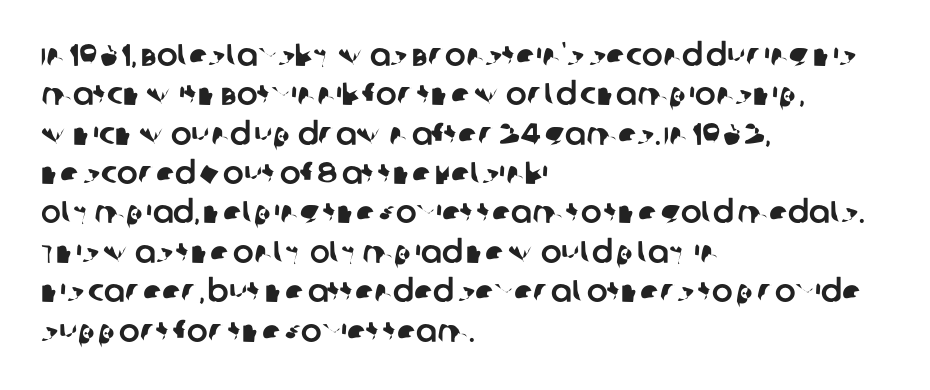
Q: Is the typeface a serif or a sans-serif typeface? A: Sans-serif.
Q: Is the text underlined? A: No.
Q: How is the paragraph aligned? A: Left-aligned.
Q: Is the spacing between letters normal or unusually wide? A: Normal.
Q: Is the spacing between lines tight, normal or loose? A: Normal.
Q: Width (condensed, normal, or wide)? A: Normal.
Q: Stroke contrast? A: Low.
Q: x-height? A: Large.
Q: Monospaced? A: No.
